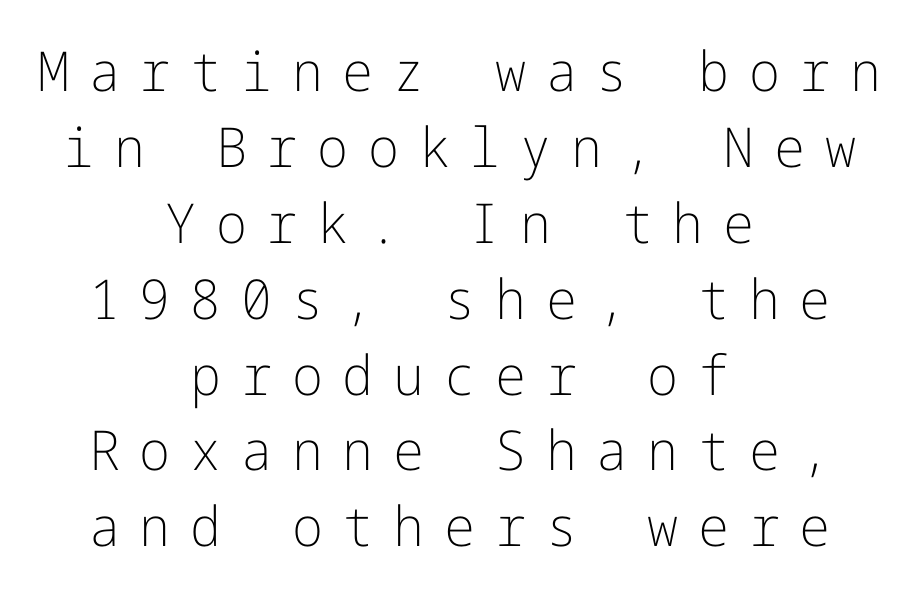
The image shows 55 px light sans-serif type, upright; set centered, normal line spacing (1.38x), unusually wide letter spacing (+0.36 em), not underlined; low stroke contrast and a medium x-height.
